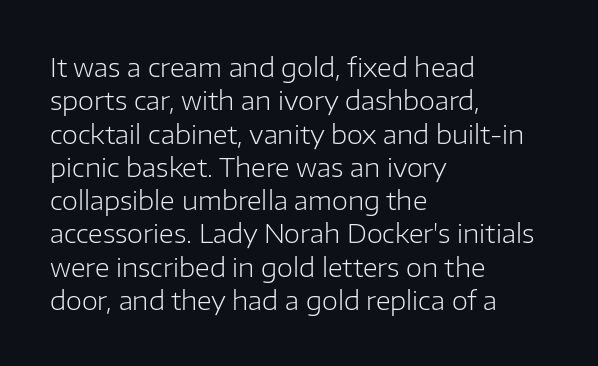
Compared with typical paragraphs, the rows here are spaced about the same. The letters stand straight up with perfectly vertical stems. Short and long lines alike share a common starting point at left. Is the stroke heavy? The answer is a plain regular-or-lighter. In terms of letterspacing, this is plain default setting. Just letters on the line, the space beneath them empty.
